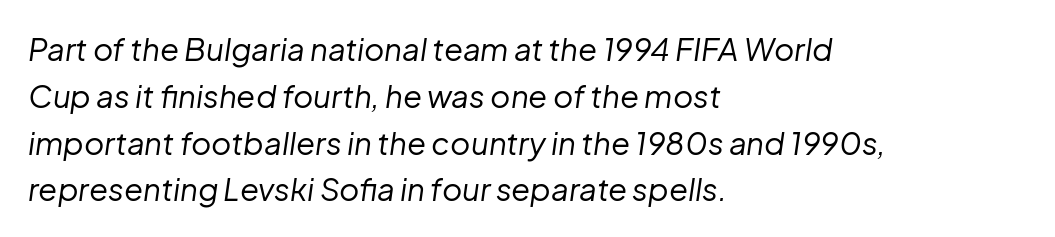
{"italic": "yes", "lean": "right", "slant_degrees": 8, "bold": "no", "weight": "regular", "width": "normal", "stroke_contrast": "low", "x_height": "medium", "monospaced": "no", "underline": "no", "align": "left", "line_spacing": "normal", "line_spacing_ratio": 1.51, "letter_spacing": "normal", "letter_spacing_em": 0.0, "glyph_px": 31}
